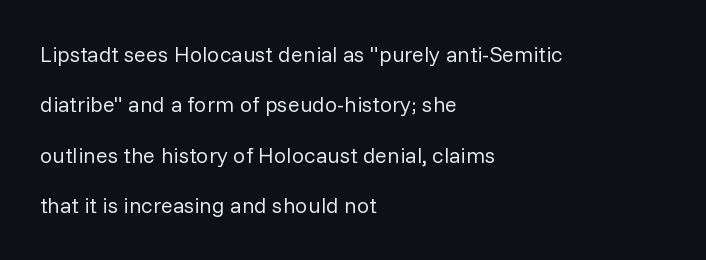
The image shows 22 px text type, upright; set left-aligned, loose line spacing (2.29x), normal letter spacing, not underlined.
